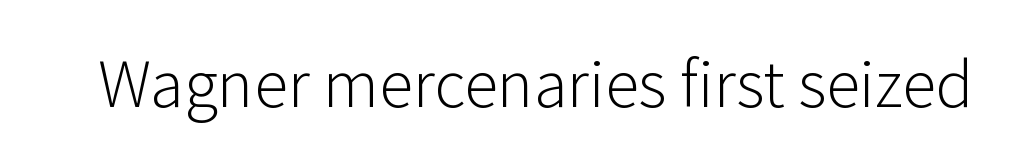
{"serif": "no", "italic": "no", "bold": "no", "weight": "light", "width": "normal", "stroke_contrast": "low", "x_height": "medium", "monospaced": "no", "underline": "no", "letter_spacing": "normal", "letter_spacing_em": 0.0, "glyph_px": 69}
